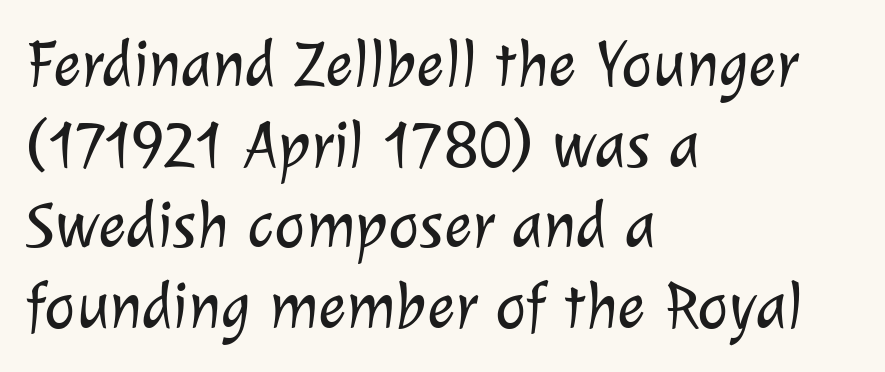
Honestly, the letter spacing is just normal — you wouldn't notice it. Stroke terminals: plain, sans-serif. Caption: multi-line text, flush left, ragged right. Here the designer chose a conventional face with non-uniform glyph widths. Descenders hang freely into open space.
